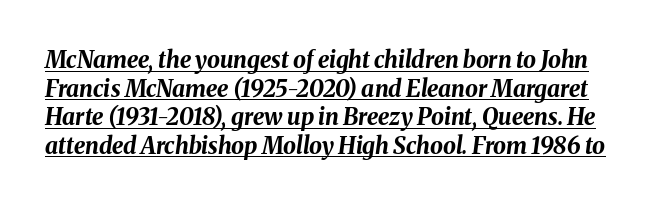
Q: Is the text bold? A: Yes.
Q: Is the text italic (slanted)? A: Yes, it leans right by about 8 degrees.
Q: Is the text underlined? A: Yes.
Q: Is the spacing between letters normal or unusually wide? A: Normal.
